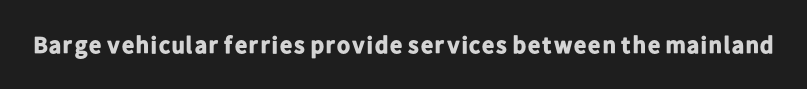
The image shows 24 px bold type, upright; set normal letter spacing, not underlined.
